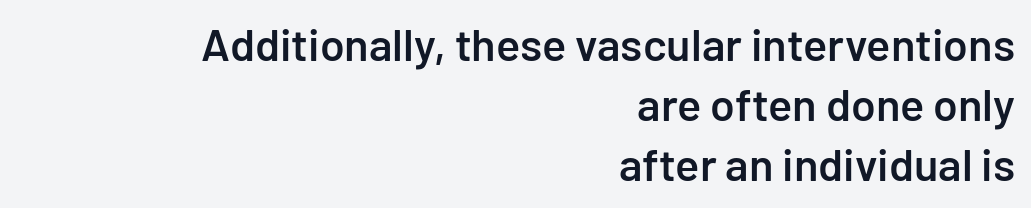
{"serif": "no", "italic": "no", "bold": "semi", "weight": "semibold", "width": "normal", "stroke_contrast": "low", "x_height": "medium", "monospaced": "no", "underline": "no", "align": "right", "line_spacing": "normal", "line_spacing_ratio": 1.33, "letter_spacing": "normal", "letter_spacing_em": 0.0, "glyph_px": 45}
